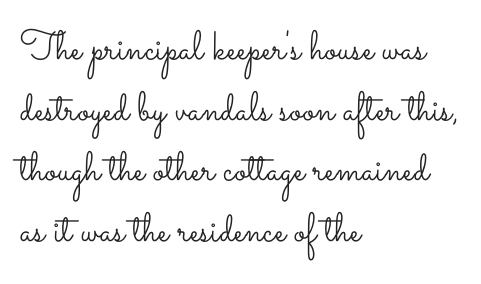
{"bold": "no", "weight": "light", "width": "wide", "stroke_contrast": "low", "x_height": "small", "monospaced": "no", "underline": "no", "align": "left", "line_spacing": "normal", "line_spacing_ratio": 1.48, "letter_spacing": "normal", "letter_spacing_em": 0.0, "glyph_px": 41}
